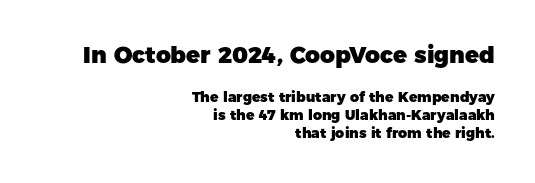
{"italic": "no", "bold": "yes", "underline": "no", "align": "right", "line_spacing": "normal", "line_spacing_ratio": 1.29, "letter_spacing": "normal", "letter_spacing_em": 0.0, "larger_block": "first", "size_ratio": 1.64, "glyph_px": 23}
